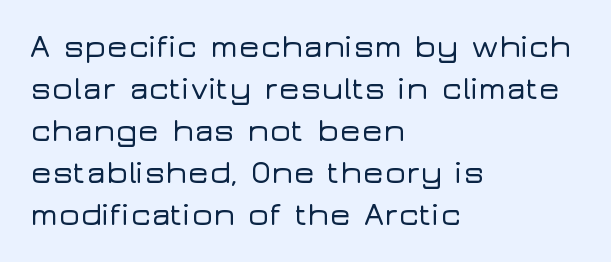
Q: Is the text italic (slanted)? A: No, it is upright.
Q: Is the typeface a serif or a sans-serif typeface? A: Sans-serif.
Q: Is the text underlined? A: No.
Q: How is the paragraph aligned? A: Left-aligned.
Q: Is the spacing between letters normal or unusually wide? A: Normal.
Q: Is the spacing between lines tight, normal or loose? A: Normal.
Q: Width (condensed, normal, or wide)? A: Wide.
Q: Stroke contrast? A: Low.
Q: x-height? A: Medium.
Q: Monospaced? A: No.
